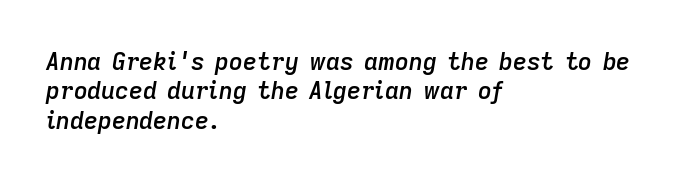
{"italic": "yes", "lean": "right", "slant_degrees": 9, "bold": "semi", "underline": "no", "align": "left", "line_spacing_ratio": 1.22, "letter_spacing": "normal", "letter_spacing_em": 0.0, "glyph_px": 24}
